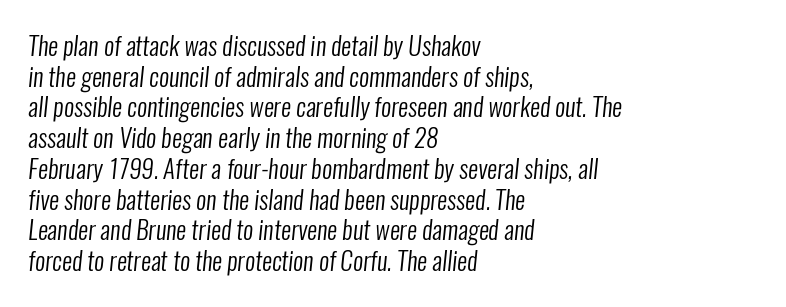
{"bold": "no", "underline": "no", "align": "left", "line_spacing_ratio": 1.23, "letter_spacing": "normal", "letter_spacing_em": 0.0, "glyph_px": 25}
